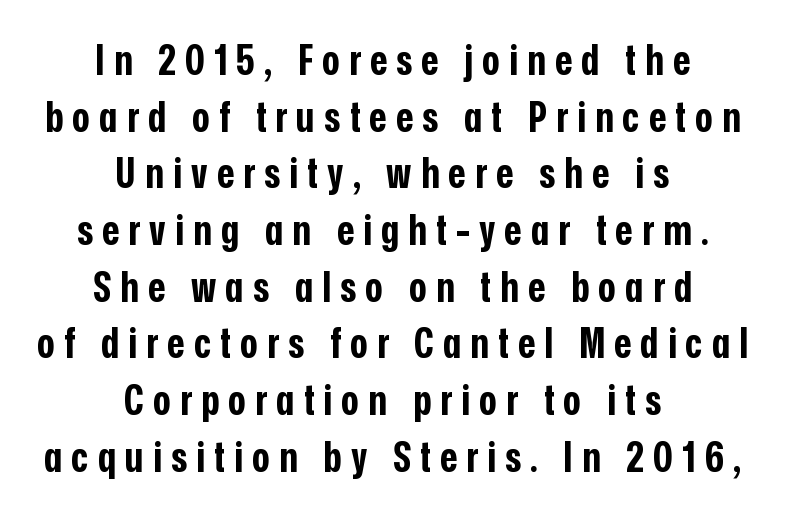
{"serif": "no", "italic": "no", "bold": "yes", "weight": "bold", "width": "condensed", "stroke_contrast": "low", "x_height": "medium", "monospaced": "no", "underline": "no", "align": "center", "line_spacing": "normal", "line_spacing_ratio": 1.35, "letter_spacing": "wide", "letter_spacing_em": 0.22, "glyph_px": 42}
